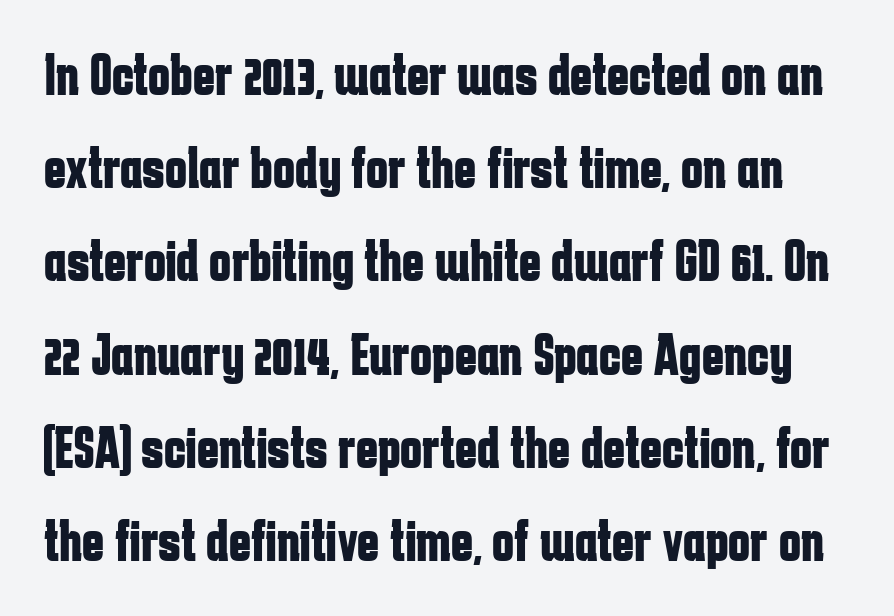
Spacing between characters is what you'd get straight out of the box. Strong, thick strokes mark this as bold type. A typesetter would call this proportional, since set widths differ per character. Each new line begins a customary step beneath the previous one.
